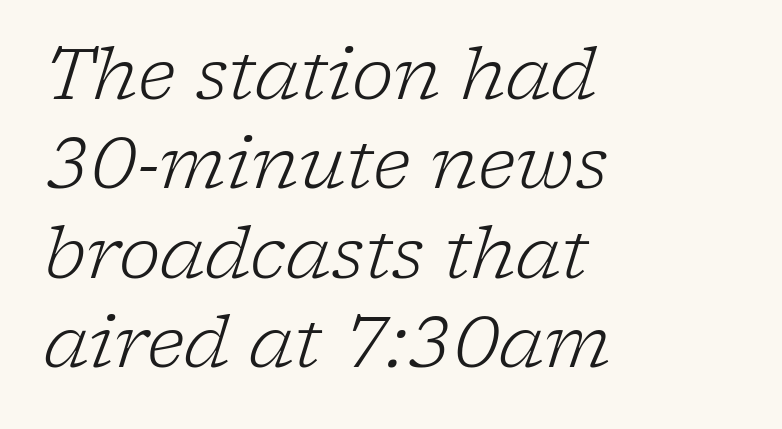
{"serif": "yes", "italic": "yes", "lean": "right", "slant_degrees": 17, "bold": "no", "weight": "light", "width": "normal", "stroke_contrast": "low", "x_height": "medium", "monospaced": "no", "underline": "no", "align": "left", "line_spacing": "normal", "line_spacing_ratio": 1.26, "letter_spacing": "normal", "letter_spacing_em": 0.0, "glyph_px": 71}
